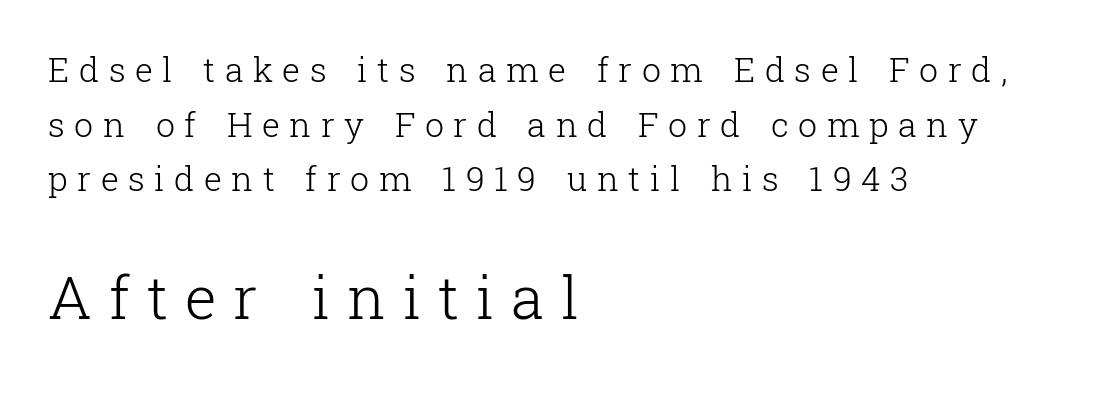
{"serif": "yes", "italic": "no", "bold": "no", "weight": "light", "width": "normal", "stroke_contrast": "low", "x_height": "medium", "monospaced": "no", "underline": "no", "align": "left", "line_spacing": "normal", "line_spacing_ratio": 1.61, "letter_spacing": "wide", "letter_spacing_em": 0.28, "larger_block": "second", "size_ratio": 1.76, "glyph_px": 60}
